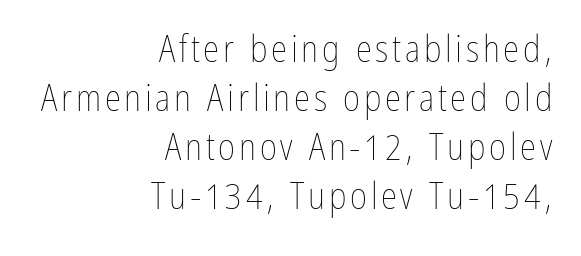
Q: Is the text bold? A: No.
Q: Is the text italic (slanted)? A: No, it is upright.
Q: Is the text underlined? A: No.
Q: How is the paragraph aligned? A: Right-aligned.
Q: Is the spacing between lines tight, normal or loose? A: Normal.
Q: Width (condensed, normal, or wide)? A: Condensed.
Q: Stroke contrast? A: Low.
Q: x-height? A: Medium.
Q: Monospaced? A: No.
